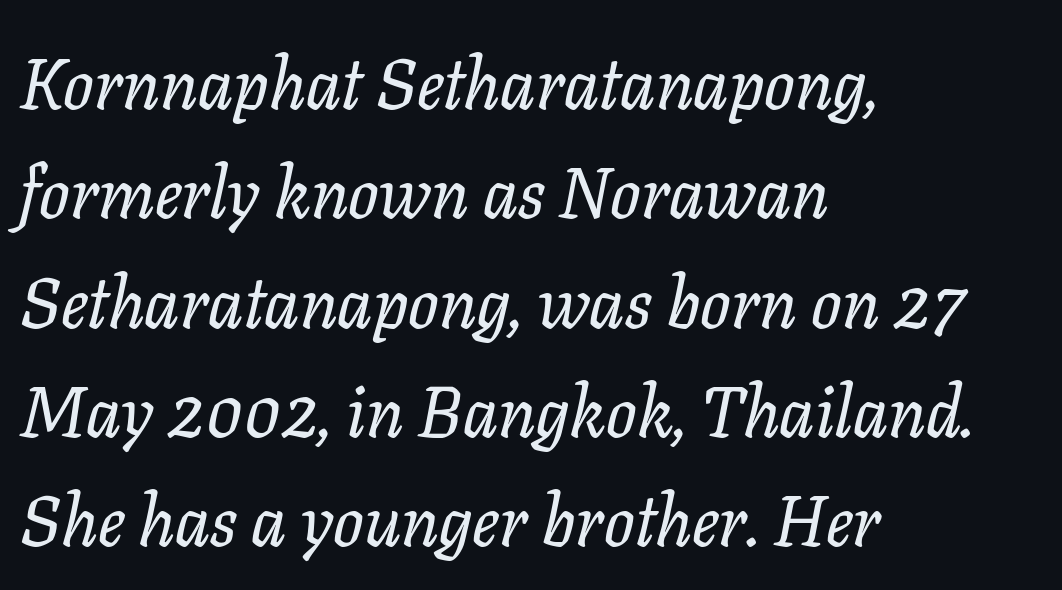
Q: Is the text italic (slanted)? A: Yes, it leans right by about 11 degrees.
Q: Is the typeface a serif or a sans-serif typeface? A: Serif.
Q: Is the text underlined? A: No.
Q: How is the paragraph aligned? A: Left-aligned.
Q: Is the spacing between letters normal or unusually wide? A: Normal.
Q: Is the spacing between lines tight, normal or loose? A: Normal.
Q: Width (condensed, normal, or wide)? A: Normal.
Q: Stroke contrast? A: Low.
Q: x-height? A: Medium.
Q: Monospaced? A: No.
